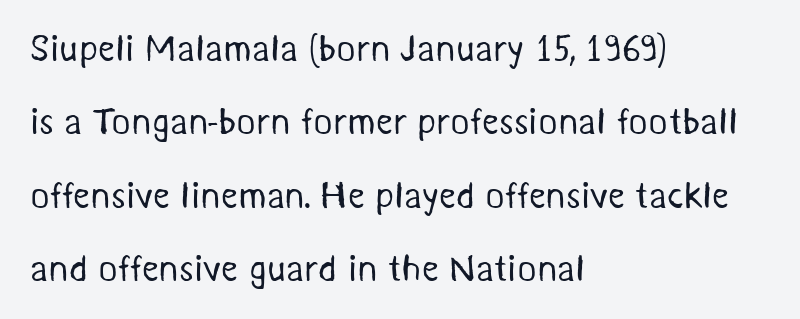
This sample trades compactness for vertical openness between lines. Looks like regular typesetting: each glyph gets only the width it needs. The paragraph has a hard left edge and a soft right edge. Short note: letters normally spaced. Grotesque or geometric, the face here clearly has no serifs.
